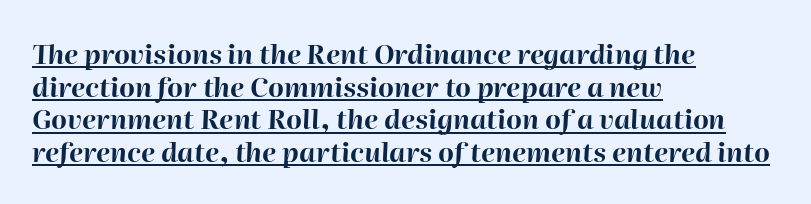
The image shows 27 px bold type, italic (leaning right); set left-aligned, line spacing 1.21x, normal letter spacing, underlined.
